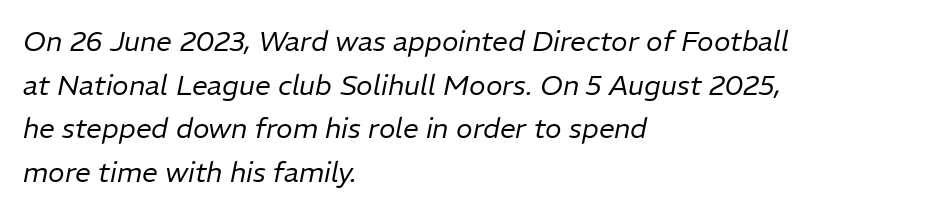
Q: Is the text bold? A: No.
Q: Is the text italic (slanted)? A: Yes, it leans right by about 11 degrees.
Q: Is the text underlined? A: No.
Q: How is the paragraph aligned? A: Left-aligned.
Q: Is the spacing between letters normal or unusually wide? A: Normal.
Q: Is the spacing between lines tight, normal or loose? A: Normal.
Q: Width (condensed, normal, or wide)? A: Normal.
Q: Stroke contrast? A: Low.
Q: x-height? A: Medium.
Q: Monospaced? A: No.
